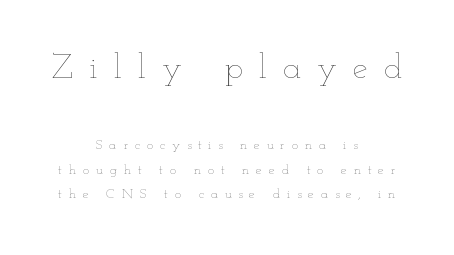
Q: Is the text bold? A: No.
Q: Is the text italic (slanted)? A: No, it is upright.
Q: Is the text underlined? A: No.
Q: How is the paragraph aligned? A: Centered.
Q: Is the spacing between letters normal or unusually wide? A: Unusually wide.
Q: Which block of text is set in a larger size, the first (top) or the second (bottom)? A: The first (top) one.
Q: Width (condensed, normal, or wide)? A: Wide.
Q: Stroke contrast? A: Low.
Q: x-height? A: Small.
Q: Monospaced? A: No.
